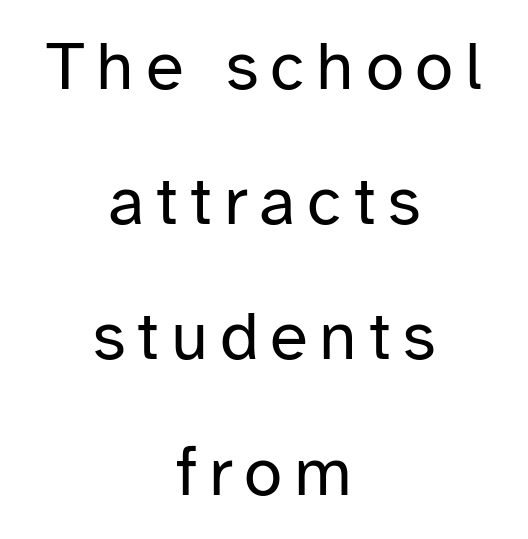
A centered setting, common on invitations and titles, is used for this passage. The zone under the glyphs is completely vacant. Designer's note — italics off, roman on. Note the varied advance widths — an 'i' is clearly narrower than an 'm'. The face looks like a standard text weight, possibly lighter. Check where the strokes stop: nothing finishes them off — pure sans.
